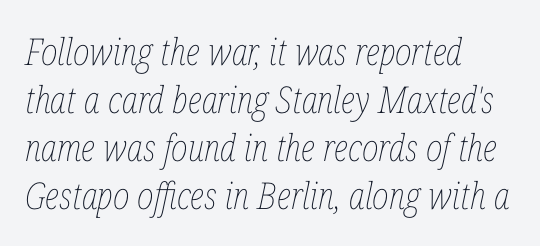
{"italic": "yes", "lean": "right", "slant_degrees": 12, "bold": "no", "weight": "thin", "width": "condensed", "stroke_contrast": "low", "x_height": "medium", "monospaced": "no", "underline": "no", "align": "left", "line_spacing": "normal", "line_spacing_ratio": 1.3, "letter_spacing": "normal", "letter_spacing_em": 0.0, "glyph_px": 37}
